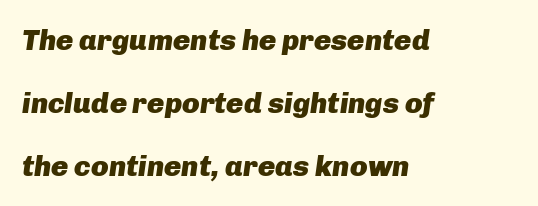
The image shows 29 px heavy type, italic (leaning right); set left-aligned, loose line spacing (2.17x), normal letter spacing, not underlined; low stroke contrast and a medium x-height.
